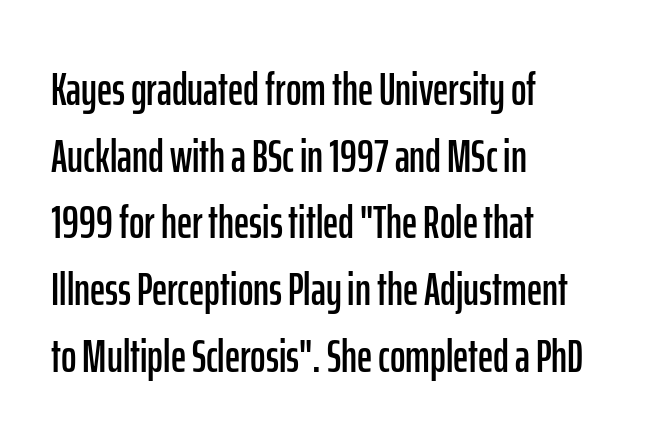
Varying glyph widths throughout — classic text-font behaviour. Layout note: lines flush left. Tracking here is standard; glyphs follow each other at the usual distance. Nobody drew a line under any word here.
